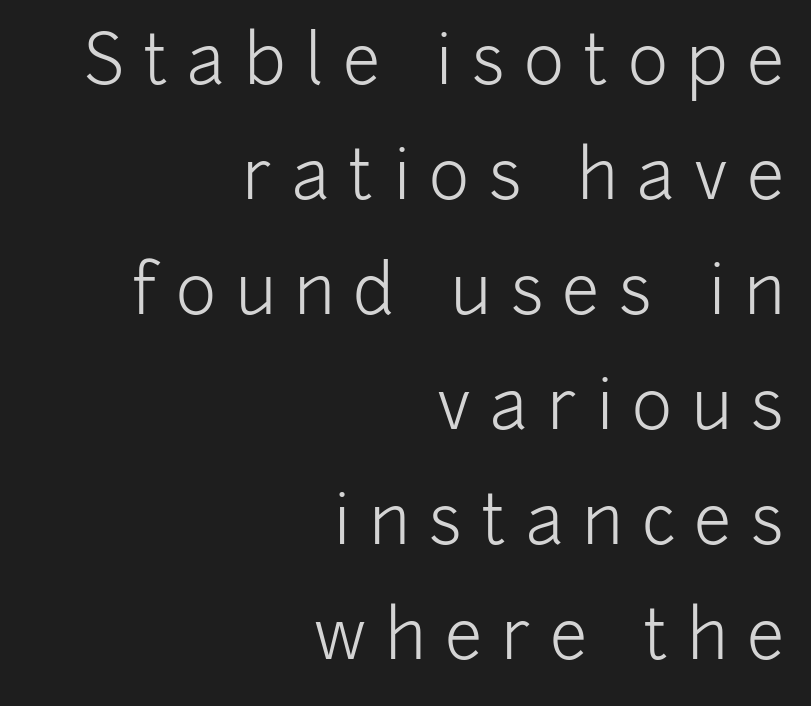
Someone cranked the tracking dial way up on this one. The space beneath each line is pristine and unruled. Reading down the block, your eye finds every line finishing at a fixed right position. In terms of letterform style, serifs are entirely absent.
